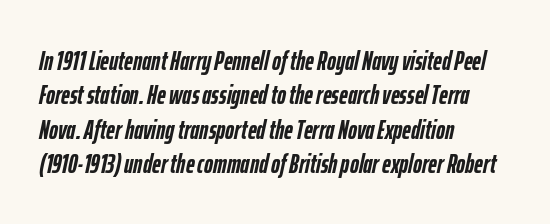
{"italic": "yes", "lean": "right", "slant_degrees": 12, "bold": "yes", "underline": "no", "align": "left", "line_spacing": "normal", "line_spacing_ratio": 1.27, "letter_spacing": "normal", "letter_spacing_em": 0.0, "glyph_px": 27}
